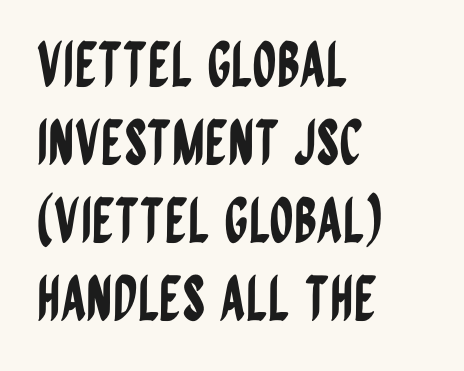
Leading: standard. Characters follow at the spacing the type designer built in. The axis of the letterforms is exactly vertical. Check the space under the baseline: it is left empty. The passage shown is typed in a proportional face where columns would drift. Layout note: lines flush left.
